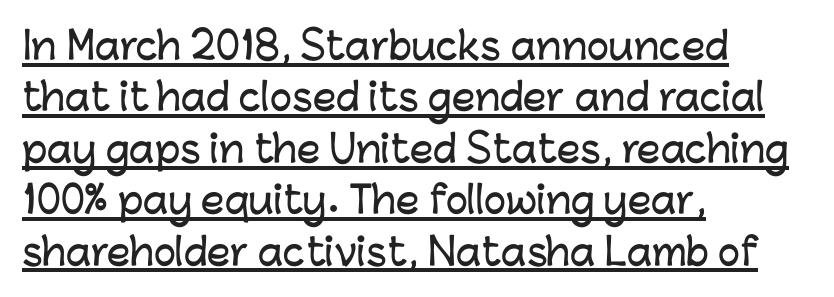
The image shows 37 px sans-serif type, upright; set left-aligned, normal line spacing (1.39x), normal letter spacing, underlined; low stroke contrast and a medium x-height.
